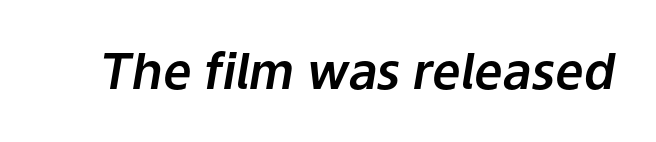
Q: Is the text italic (slanted)? A: Yes, it leans right by about 9 degrees.
Q: Is the text underlined? A: No.
Q: Is the spacing between letters normal or unusually wide? A: Normal.
Q: Width (condensed, normal, or wide)? A: Normal.
Q: Stroke contrast? A: Low.
Q: x-height? A: Medium.
Q: Monospaced? A: No.
